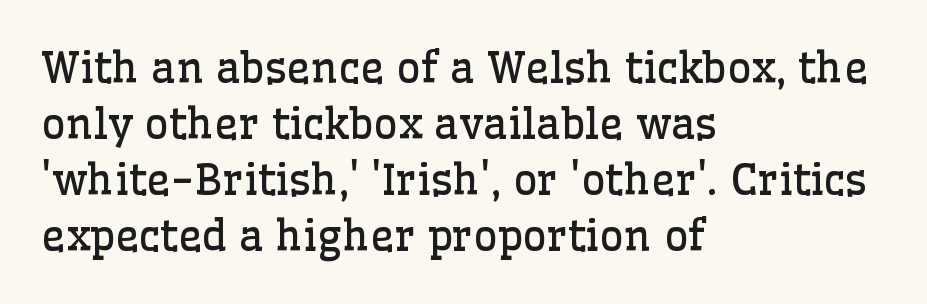
Q: Is the text bold? A: No.
Q: Is the text italic (slanted)? A: No, it is upright.
Q: Is the typeface a serif or a sans-serif typeface? A: Serif.
Q: Is the text underlined? A: No.
Q: How is the paragraph aligned? A: Left-aligned.
Q: Is the spacing between letters normal or unusually wide? A: Normal.
Q: Is the spacing between lines tight, normal or loose? A: Normal.
Q: Width (condensed, normal, or wide)? A: Normal.
Q: Stroke contrast? A: Low.
Q: x-height? A: Medium.
Q: Monospaced? A: No.
